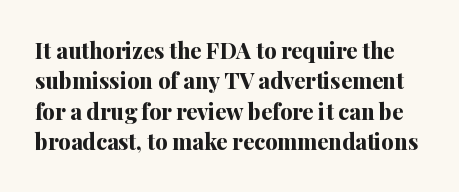
{"italic": "no", "bold": "yes", "underline": "no", "line_spacing": "normal", "line_spacing_ratio": 1.38, "letter_spacing": "normal", "letter_spacing_em": 0.0, "glyph_px": 22}
